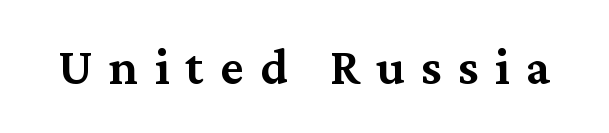
{"serif": "yes", "italic": "no", "bold": "semi", "weight": "semibold", "width": "normal", "stroke_contrast": "medium", "x_height": "medium", "monospaced": "no", "underline": "no", "letter_spacing": "wide", "letter_spacing_em": 0.31, "glyph_px": 52}
